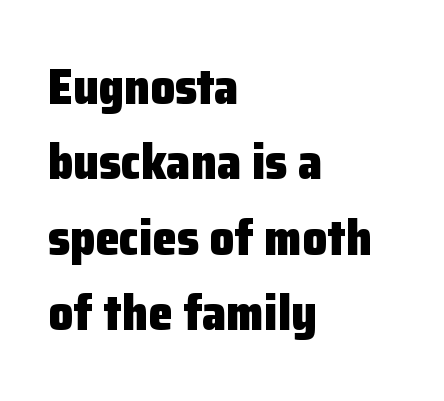
Q: Is the text bold? A: Yes.
Q: Is the text italic (slanted)? A: No, it is upright.
Q: Is the typeface a serif or a sans-serif typeface? A: Sans-serif.
Q: Is the text underlined? A: No.
Q: How is the paragraph aligned? A: Left-aligned.
Q: Is the spacing between letters normal or unusually wide? A: Normal.
Q: Is the spacing between lines tight, normal or loose? A: Normal.
Q: Width (condensed, normal, or wide)? A: Normal.
Q: Stroke contrast? A: Low.
Q: x-height? A: Medium.
Q: Monospaced? A: No.
